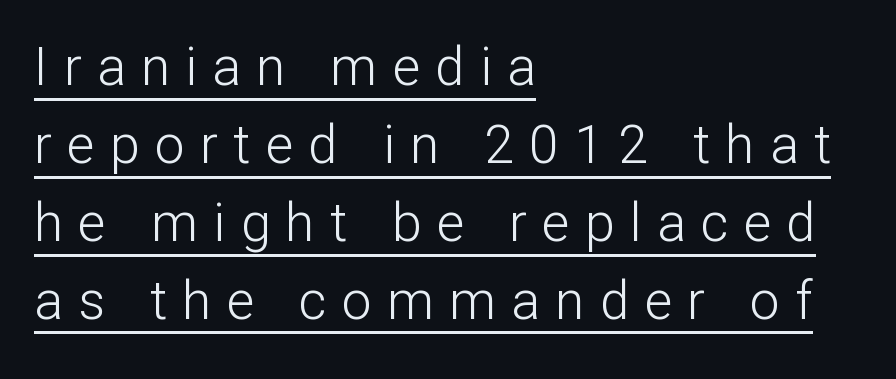
If you drew a line through each stem, it would be perfectly vertical. Underline: present. Weight: not bold — regular or lighter. Look at the bottom of the vertical strokes: they stop flat, with no serifs.
